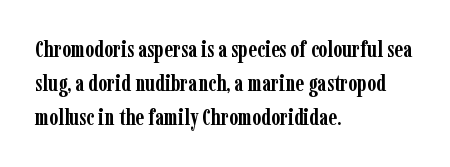
The image shows 23 px bold type, upright; set left-aligned, normal line spacing (1.48x), normal letter spacing, not underlined.
